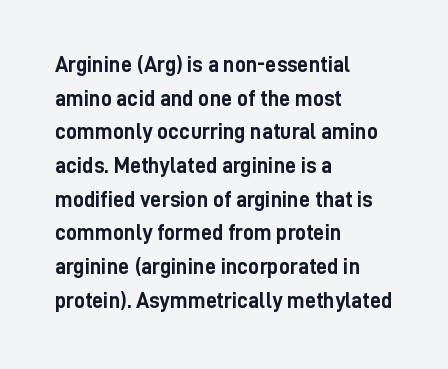
The image shows 22 px bold type, upright; set left-aligned, normal line spacing (1.53x), normal letter spacing, not underlined.
